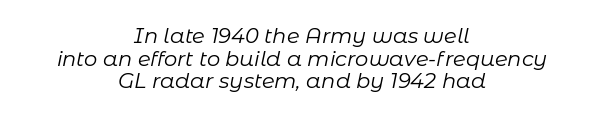
The image shows 21 px text type, italic (leaning right); set centered, tight line spacing (1.08x), normal letter spacing, not underlined.
